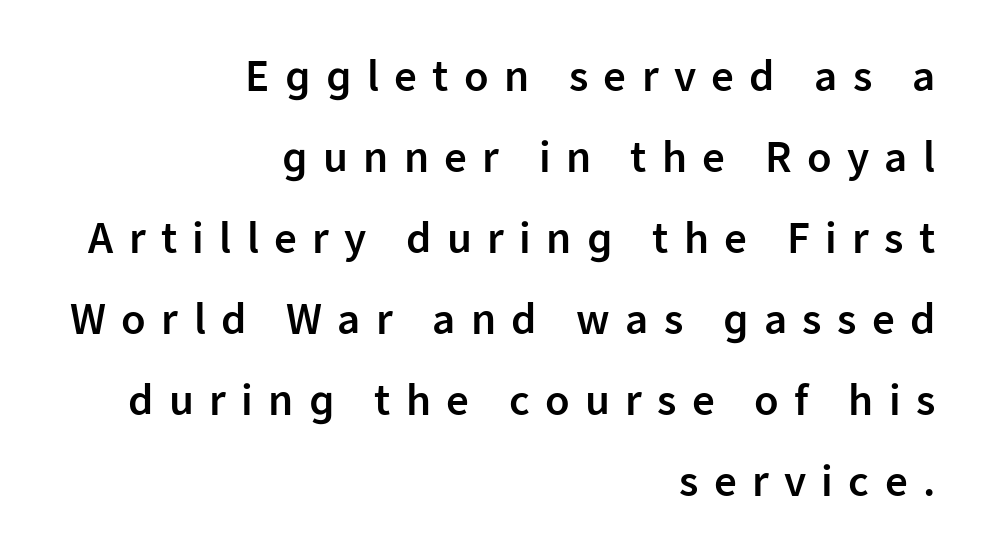
Q: Is the text bold? A: Semi-bold.
Q: Is the text italic (slanted)? A: No, it is upright.
Q: Is the typeface a serif or a sans-serif typeface? A: Sans-serif.
Q: Is the text underlined? A: No.
Q: How is the paragraph aligned? A: Right-aligned.
Q: Is the spacing between letters normal or unusually wide? A: Unusually wide.
Q: Width (condensed, normal, or wide)? A: Normal.
Q: Stroke contrast? A: Low.
Q: x-height? A: Medium.
Q: Monospaced? A: No.
